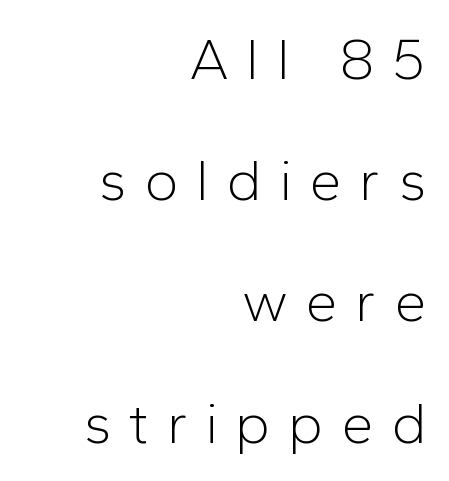
Q: Is the text bold? A: No.
Q: Is the text italic (slanted)? A: No, it is upright.
Q: Is the typeface a serif or a sans-serif typeface? A: Sans-serif.
Q: Is the text underlined? A: No.
Q: How is the paragraph aligned? A: Right-aligned.
Q: Is the spacing between letters normal or unusually wide? A: Unusually wide.
Q: Is the spacing between lines tight, normal or loose? A: Loose.
Q: Width (condensed, normal, or wide)? A: Normal.
Q: Stroke contrast? A: Low.
Q: x-height? A: Medium.
Q: Monospaced? A: No.
